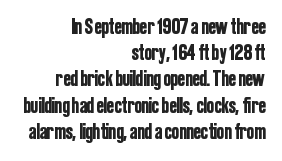
Every stem runs plumb, perpendicular to the baseline. The gap between lines stays unmarked. The letterforms sit shoulder to shoulder at normal distance. Which margin do the lines hug? The right one — the left edge is uneven.
